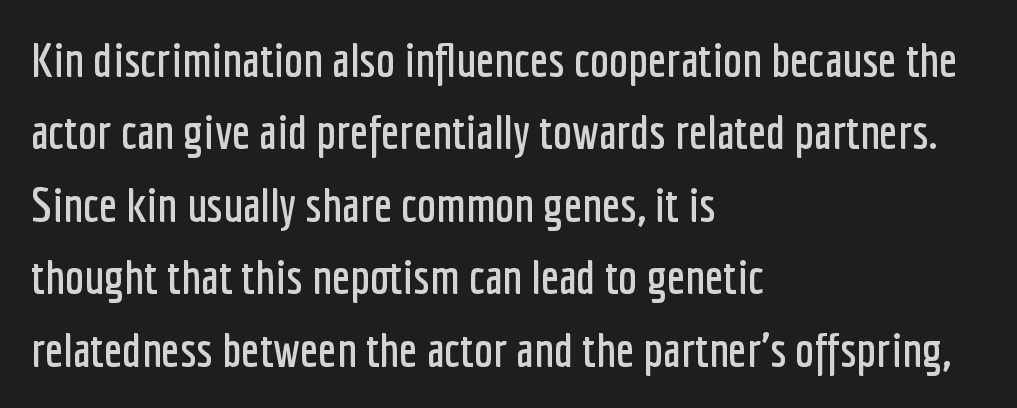
The image shows 48 px condensed sans-serif type, upright; set left-aligned, normal line spacing (1.51x), normal letter spacing, not underlined; low stroke contrast and a medium x-height.
